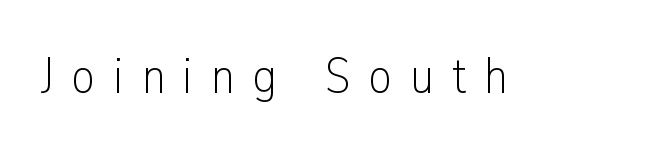
{"serif": "no", "italic": "no", "bold": "no", "weight": "light", "width": "condensed", "stroke_contrast": "low", "x_height": "medium", "monospaced": "no", "underline": "no", "letter_spacing": "wide", "letter_spacing_em": 0.36, "glyph_px": 51}
